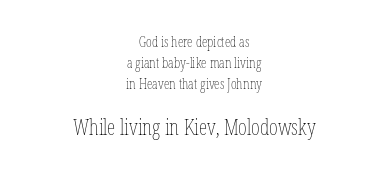
Q: Is the text bold? A: No.
Q: Is the text italic (slanted)? A: No, it is upright.
Q: Is the text underlined? A: No.
Q: How is the paragraph aligned? A: Centered.
Q: Is the spacing between letters normal or unusually wide? A: Normal.
Q: Is the spacing between lines tight, normal or loose? A: Normal.
Q: Which block of text is set in a larger size, the first (top) or the second (bottom)? A: The second (bottom) one.
